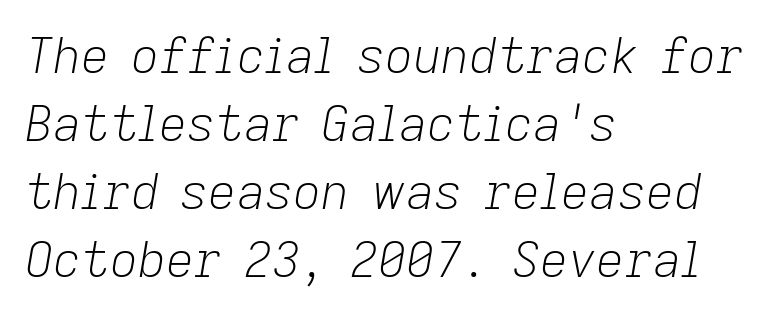
{"italic": "yes", "lean": "right", "slant_degrees": 9, "bold": "no", "weight": "light", "width": "normal", "stroke_contrast": "low", "x_height": "medium", "monospaced": "no", "underline": "no", "align": "left", "line_spacing": "normal", "line_spacing_ratio": 1.39, "letter_spacing": "normal", "letter_spacing_em": 0.0, "glyph_px": 49}
